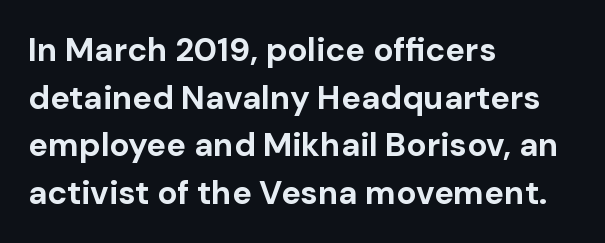
Q: Is the text bold? A: Yes.
Q: Is the text italic (slanted)? A: No, it is upright.
Q: Is the typeface a serif or a sans-serif typeface? A: Sans-serif.
Q: Is the text underlined? A: No.
Q: How is the paragraph aligned? A: Left-aligned.
Q: Is the spacing between letters normal or unusually wide? A: Normal.
Q: Is the spacing between lines tight, normal or loose? A: Normal.
Q: Width (condensed, normal, or wide)? A: Normal.
Q: Stroke contrast? A: Low.
Q: x-height? A: Medium.
Q: Monospaced? A: No.
